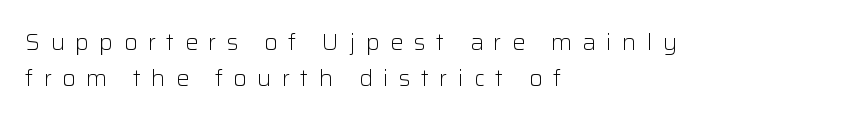
The image shows 22 px text type, upright; set left-aligned, normal line spacing (1.63x), unusually wide letter spacing (+0.47 em), not underlined.
